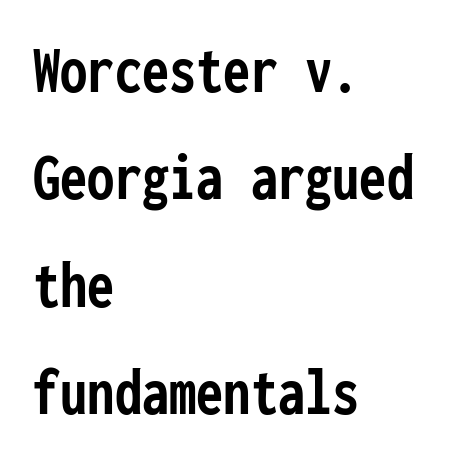
{"serif": "no", "italic": "no", "bold": "yes", "weight": "semibold", "width": "condensed", "stroke_contrast": "low", "x_height": "medium", "monospaced": "yes", "underline": "no", "align": "left", "line_spacing": "normal", "line_spacing_ratio": 1.58, "letter_spacing": "normal", "letter_spacing_em": 0.0, "glyph_px": 68}
